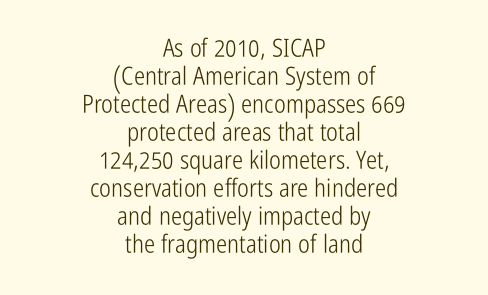
The image shows 25 px text type, upright; set centered, tight line spacing (1.12x), normal letter spacing, not underlined.
